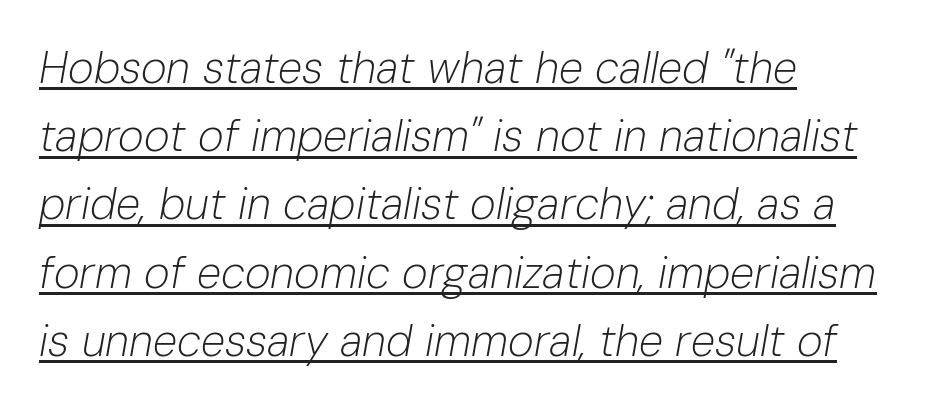
The image shows 44 px light type, italic (leaning right); set left-aligned, normal line spacing (1.55x), normal letter spacing, underlined; low stroke contrast and a medium x-height.
